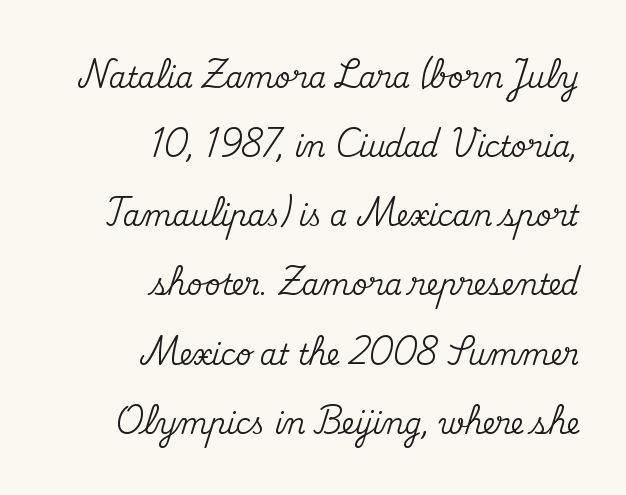
{"serif": "yes", "width": "normal", "stroke_contrast": "medium", "x_height": "small", "monospaced": "no", "underline": "no", "align": "right", "line_spacing": "loose", "line_spacing_ratio": 2.47, "letter_spacing": "normal", "letter_spacing_em": 0.0, "glyph_px": 28}
